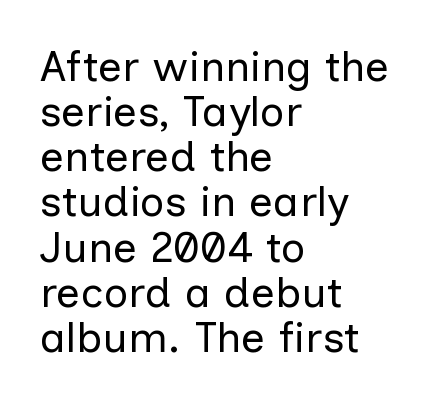
Q: Is the text bold? A: No.
Q: Is the text italic (slanted)? A: No, it is upright.
Q: Is the typeface a serif or a sans-serif typeface? A: Sans-serif.
Q: Is the text underlined? A: No.
Q: How is the paragraph aligned? A: Left-aligned.
Q: Is the spacing between letters normal or unusually wide? A: Normal.
Q: Is the spacing between lines tight, normal or loose? A: Tight.
Q: Width (condensed, normal, or wide)? A: Normal.
Q: Stroke contrast? A: Low.
Q: x-height? A: Medium.
Q: Monospaced? A: No.
